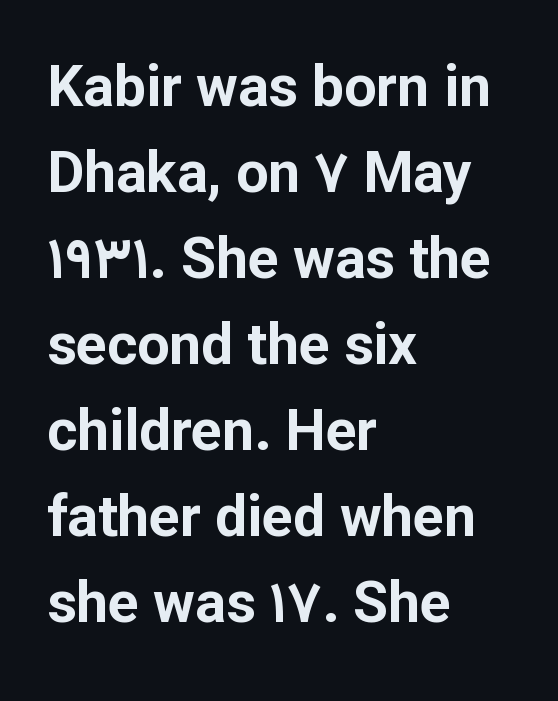
This sample has the flowing, uneven cadence of proportional lettering. Honestly, the letter spacing is just normal — you wouldn't notice it. Plain, unruled lines of type. Upright lettering throughout. Regular leading. Look at the bottom of the vertical strokes: they stop flat, with no serifs.
